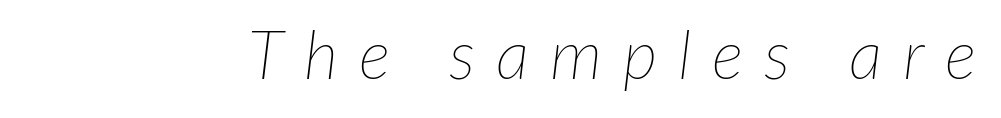
Q: Is the text bold? A: No.
Q: Is the text italic (slanted)? A: Yes, it leans right by about 7 degrees.
Q: Is the text underlined? A: No.
Q: Is the spacing between letters normal or unusually wide? A: Unusually wide.
Q: Width (condensed, normal, or wide)? A: Normal.
Q: Stroke contrast? A: Low.
Q: x-height? A: Medium.
Q: Monospaced? A: No.
